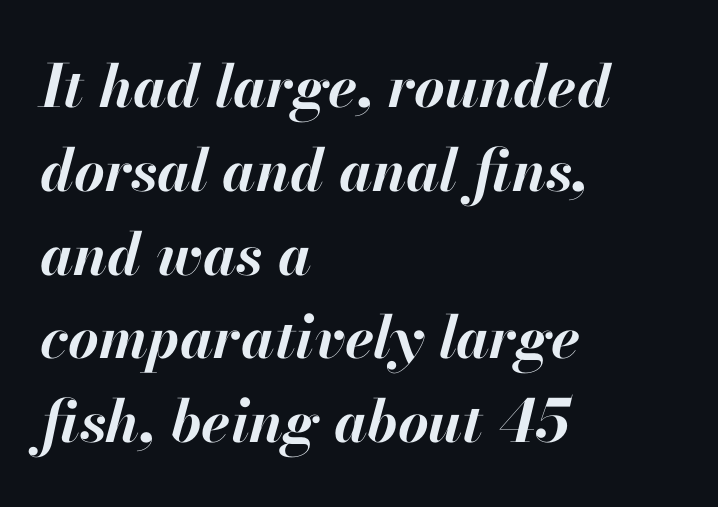
{"italic": "yes", "lean": "right", "slant_degrees": 13, "bold": "yes", "weight": "bold", "width": "normal", "stroke_contrast": "high", "x_height": "small", "monospaced": "no", "underline": "no", "align": "left", "line_spacing": "normal", "line_spacing_ratio": 1.42, "letter_spacing": "normal", "letter_spacing_em": 0.0, "glyph_px": 59}
